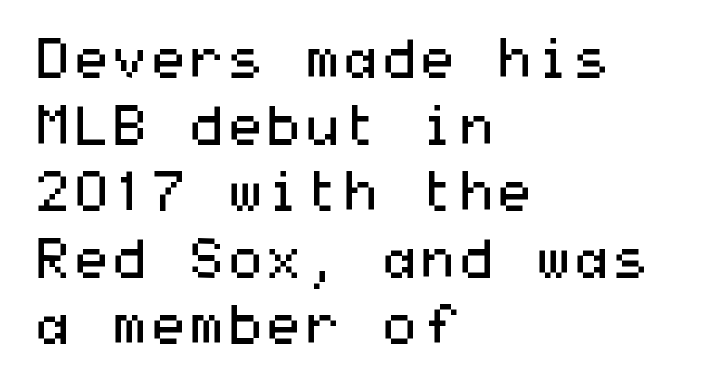
The image shows 55 px regular-weight, wide sans-serif type, upright; set left-aligned, line spacing 1.21x, normal letter spacing, not underlined; medium stroke contrast and a medium x-height.
